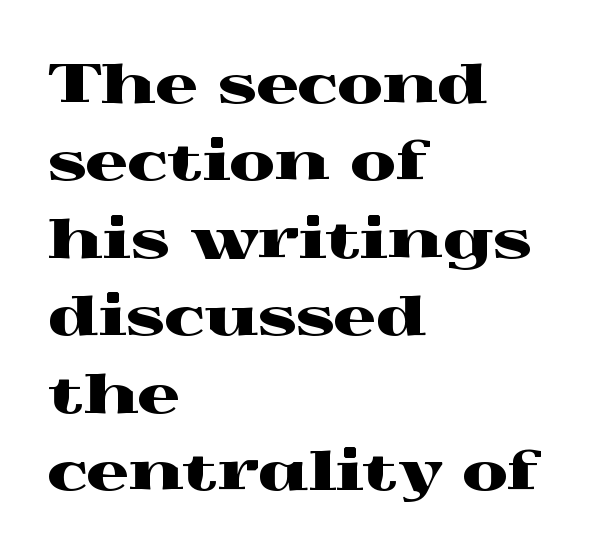
In terms of letterform style, serifs are clearly present. The passage shown is typed in a proportional face where columns would drift. Compared with typical paragraphs, the rows here are spaced about the same. The letters sit at their default tracking, neither squeezed nor spread.
